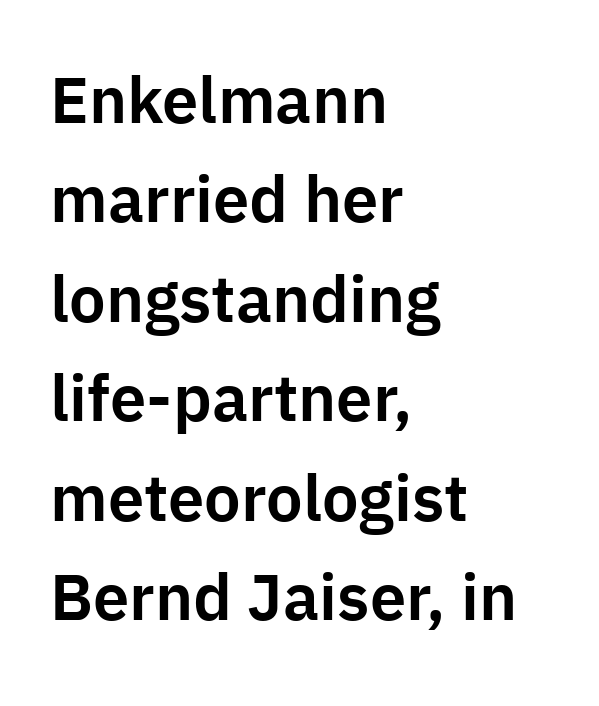
Look at the bottom of the vertical strokes: they stop flat, with no serifs. Does extra space separate the letters? No, they use regular spacing. The letters advance in unequal steps, a hallmark of proportional type. Compared with a centered layout, this one pins lines to the left instead. One glance says typical: line gaps are just what's usual. Glance below the letters and you will spot only blank space.
